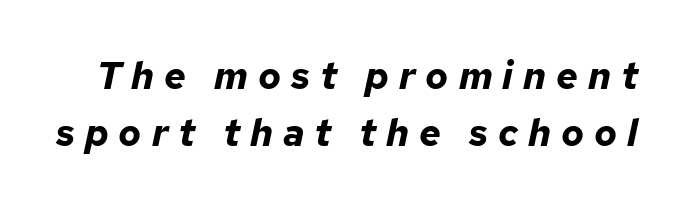
Caption: expanded tracking, letters set apart. When letters slant like this, we call the style italic. The leading is moderate, giving the passage an even texture. Heavy, bold letterforms.
